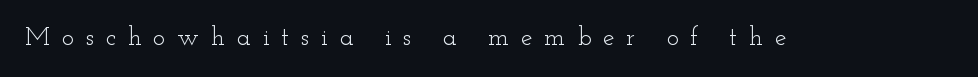
The image shows 26 px text type, upright; set unusually wide letter spacing (+0.45 em), not underlined.
